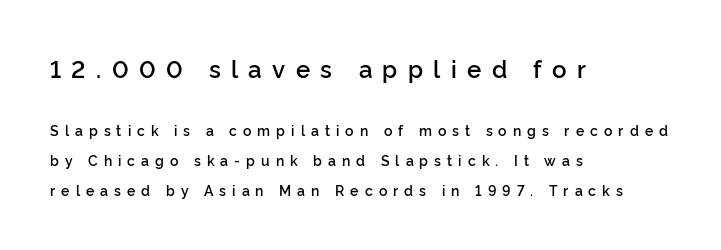
The image shows 24 px text type, upright; set left-aligned, loose line spacing (2.13x), unusually wide letter spacing (+0.43 em), not underlined; the first (top) block is 1.71x larger.
